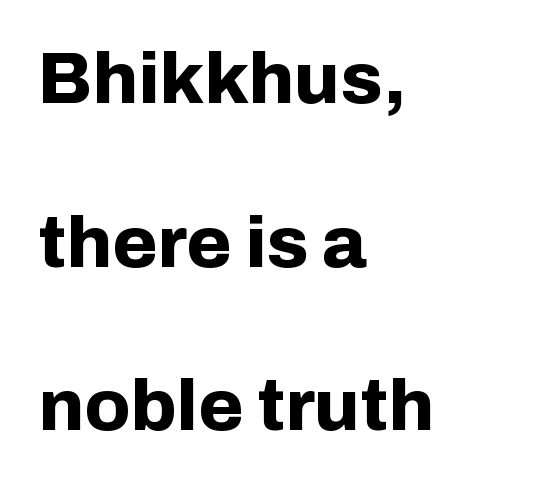
{"serif": "no", "italic": "no", "bold": "yes", "weight": "bold", "width": "normal", "stroke_contrast": "low", "x_height": "medium", "monospaced": "no", "underline": "no", "align": "left", "line_spacing": "loose", "line_spacing_ratio": 2.24, "letter_spacing": "normal", "letter_spacing_em": 0.0, "glyph_px": 73}
